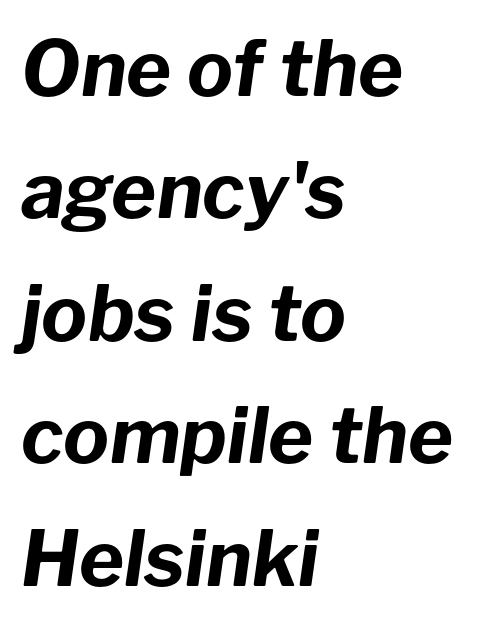
{"italic": "yes", "lean": "right", "slant_degrees": 8, "bold": "yes", "weight": "bold", "width": "normal", "stroke_contrast": "low", "x_height": "medium", "monospaced": "no", "underline": "no", "align": "left", "line_spacing": "normal", "line_spacing_ratio": 1.59, "letter_spacing": "normal", "letter_spacing_em": 0.0, "glyph_px": 77}
